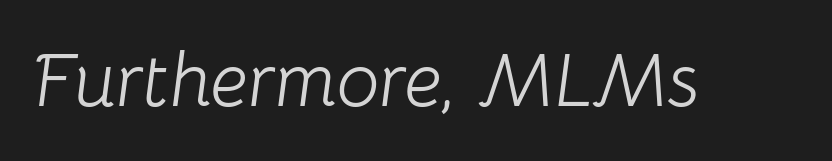
The lettering tilts uniformly, giving the passage an italic look. Is the type heavy? It reads as light-to-regular instead. These lines keep a tight, regular rhythm from letter to letter. These lines are rendered in a variable-pitch font. Clear beneath every line of the passage.
